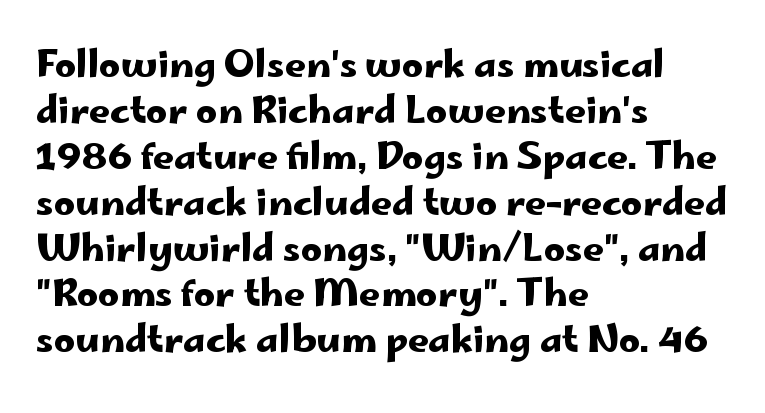
The typeface chosen for these lines omits serifs. When letters stand straight like this, we call the style roman or upright. Words appear dense and cohesive because spacing is normal. Each row of text sits above clean, open space.
